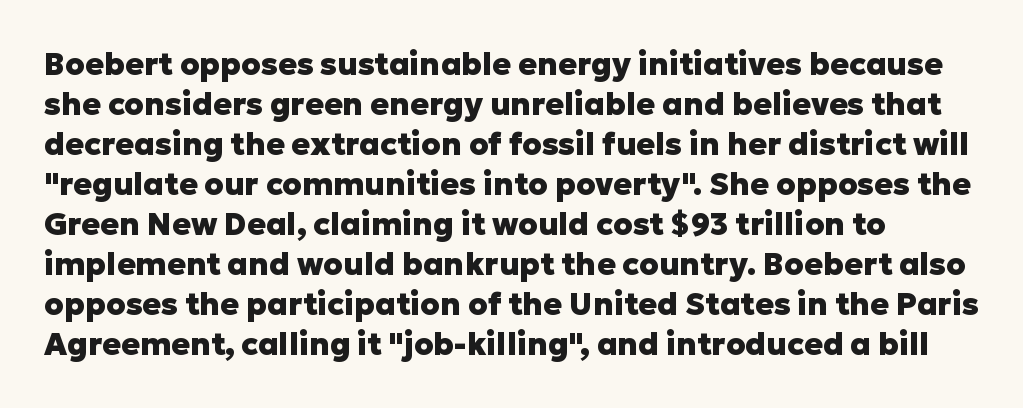
The image shows 31 px heavy sans-serif type, upright; set normal line spacing (1.29x), normal letter spacing, not underlined; low stroke contrast and a medium x-height.
